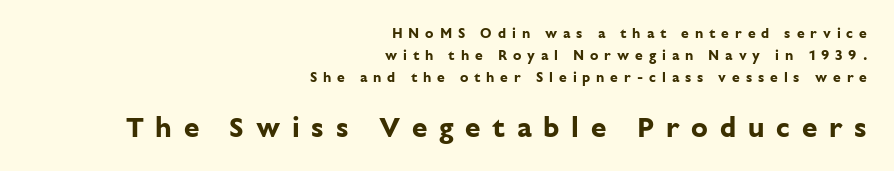
{"serif": "no", "italic": "no", "bold": "yes", "weight": "bold", "width": "normal", "stroke_contrast": "low", "x_height": "medium", "monospaced": "no", "underline": "no", "align": "right", "line_spacing": "normal", "line_spacing_ratio": 1.56, "letter_spacing": "wide", "letter_spacing_em": 0.42, "larger_block": "second", "size_ratio": 2.0, "glyph_px": 28}
